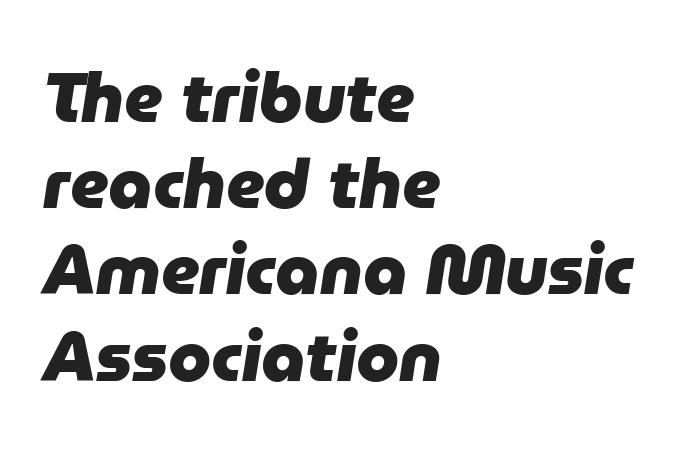
{"italic": "yes", "lean": "right", "slant_degrees": 9, "bold": "yes", "weight": "heavy", "width": "normal", "stroke_contrast": "low", "x_height": "medium", "monospaced": "no", "underline": "no", "align": "left", "line_spacing": "normal", "line_spacing_ratio": 1.25, "letter_spacing": "normal", "letter_spacing_em": 0.0, "glyph_px": 69}
